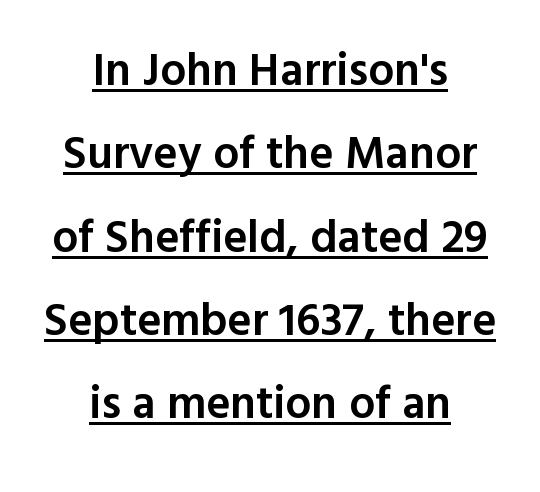
The image shows 46 px semibold sans-serif type, upright; set centered, line spacing 1.81x, normal letter spacing, underlined; a medium x-height.
